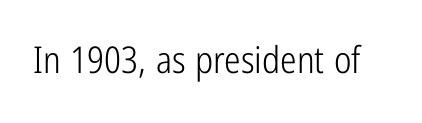
Nobody touched the tracking dial on this one. Tall strokes in this sample are plumb rather than angled. Each letter's strokes conclude bluntly, with no projecting serifs. Varying glyph widths throughout — classic text-font behaviour.
